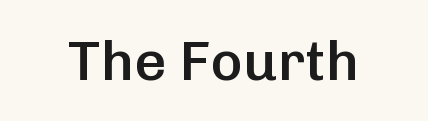
The image shows 56 px semibold sans-serif type, upright; set normal letter spacing, not underlined; low stroke contrast and a medium x-height.
